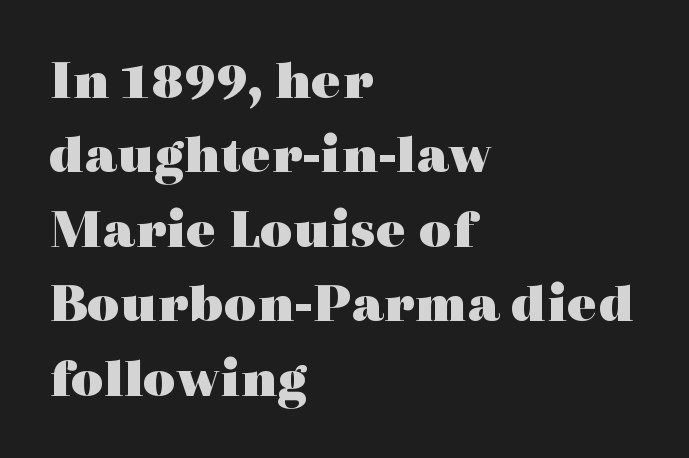
Rendered with straight, roman letterforms. A dark, heavy texture on the line: the type is bold. Is this a fixed-width face? No — the glyphs have proportional, varying widths. Honestly, the row spacing looks completely unremarkable. Letter spacing: default. Teacher's note: observe the even left margin — that is flush-left alignment.
